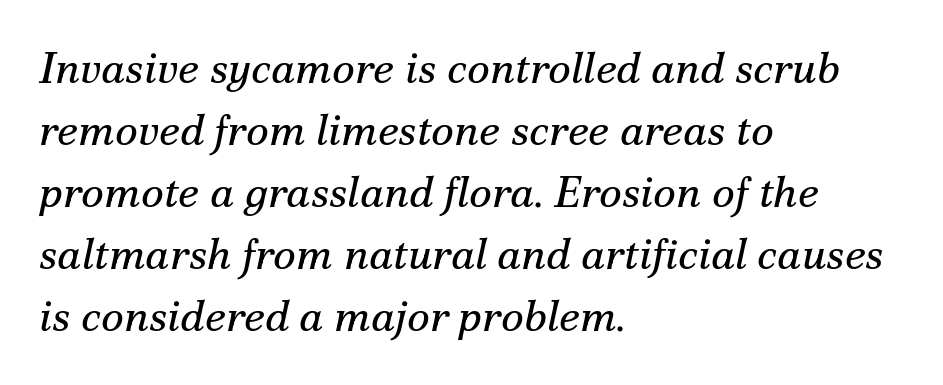
Q: Is the text bold? A: No.
Q: Is the text italic (slanted)? A: Yes, it leans right by about 12 degrees.
Q: Is the typeface a serif or a sans-serif typeface? A: Serif.
Q: Is the text underlined? A: No.
Q: How is the paragraph aligned? A: Left-aligned.
Q: Is the spacing between letters normal or unusually wide? A: Normal.
Q: Is the spacing between lines tight, normal or loose? A: Normal.
Q: Width (condensed, normal, or wide)? A: Normal.
Q: Stroke contrast? A: Medium.
Q: x-height? A: Small.
Q: Monospaced? A: No.
